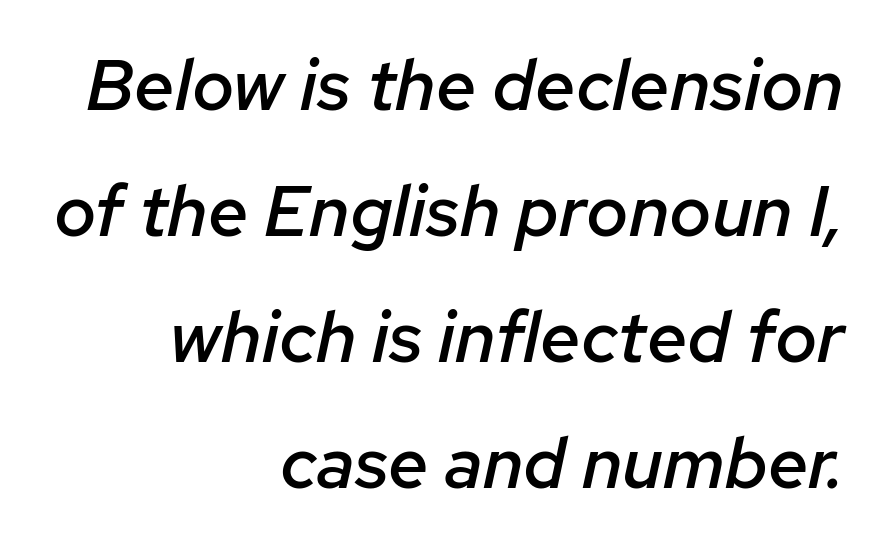
The image shows 72 px semibold type, italic (leaning right); set right-aligned, line spacing 1.75x, normal letter spacing, not underlined; low stroke contrast and a medium x-height.
